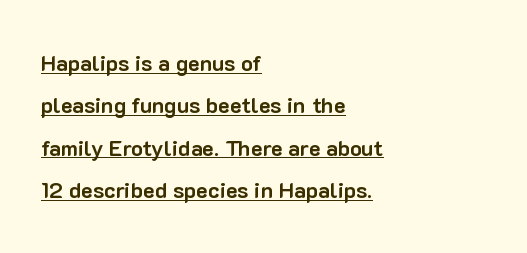
A typesetter would call this zero additional tracking. Compared with undecorated copy, this sample adds a rule below the words. The letters stand upright; this is a roman face. The lines are spread far apart with generous leading. If you drew a ruler down the left edge, every line would touch it. Caption: bold face, heavy strokes.
